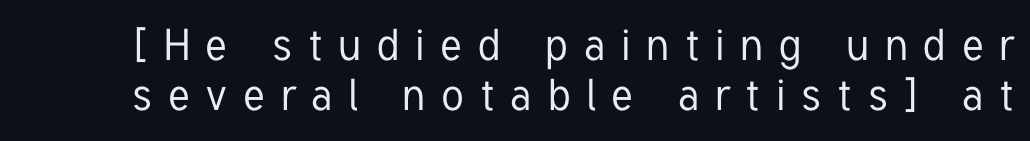
Q: Is the text italic (slanted)? A: No, it is upright.
Q: Is the typeface a serif or a sans-serif typeface? A: Sans-serif.
Q: Is the text underlined? A: No.
Q: Is the spacing between letters normal or unusually wide? A: Unusually wide.
Q: Is the spacing between lines tight, normal or loose? A: Tight.
Q: Width (condensed, normal, or wide)? A: Condensed.
Q: Stroke contrast? A: Low.
Q: x-height? A: Medium.
Q: Monospaced? A: No.
